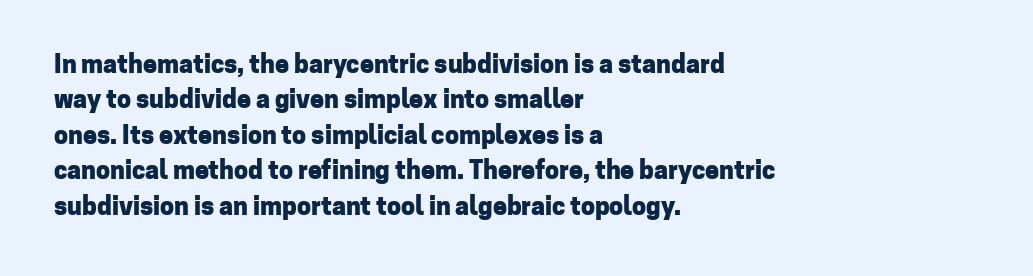
{"italic": "no", "bold": "yes", "underline": "no", "align": "left", "line_spacing": "normal", "line_spacing_ratio": 1.42, "letter_spacing": "normal", "letter_spacing_em": 0.0, "glyph_px": 25}
